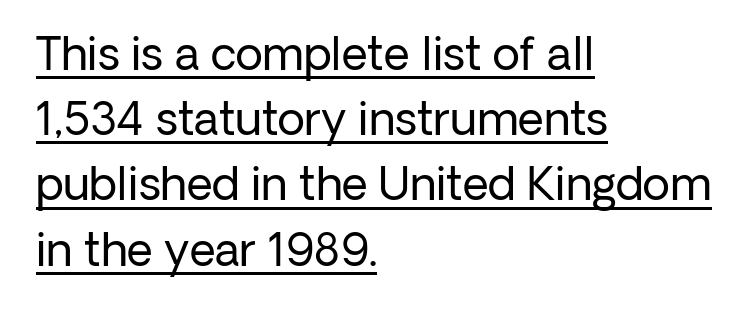
The image shows 45 px regular-weight sans-serif type, upright; set left-aligned, normal line spacing (1.45x), normal letter spacing, underlined; low stroke contrast and a medium x-height.
